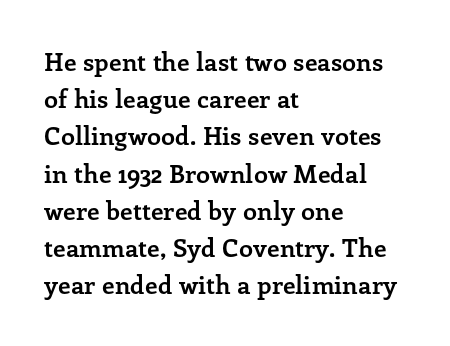
Italic: no, the glyphs are upright roman. Weight: bold. A typesetter would call this zero additional tracking. Does the copy run flush right? No — it runs flush left. In terms of leading, this rendering sits right in the middle. Quick note: underline off.
